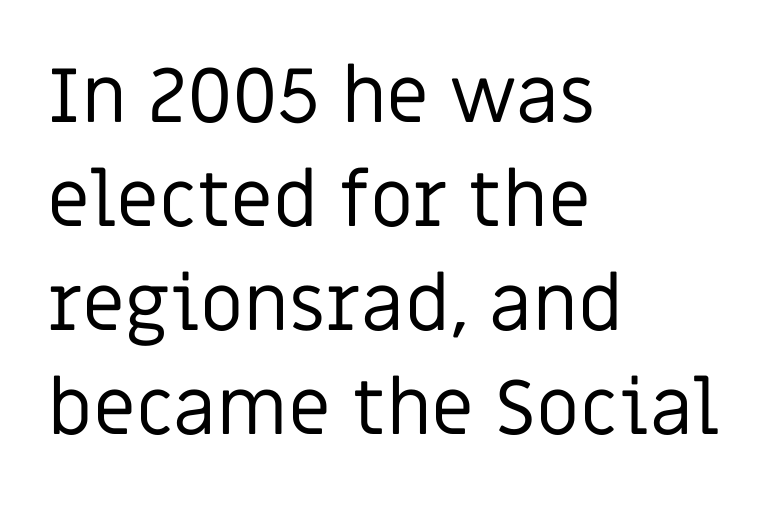
{"serif": "no", "italic": "no", "bold": "no", "weight": "regular", "width": "normal", "stroke_contrast": "low", "x_height": "large", "monospaced": "no", "underline": "no", "align": "left", "line_spacing": "normal", "line_spacing_ratio": 1.35, "letter_spacing": "normal", "letter_spacing_em": 0.0, "glyph_px": 77}
